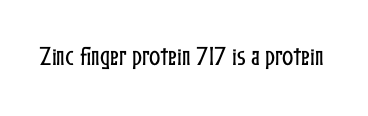
{"italic": "no", "underline": "no", "letter_spacing": "normal", "letter_spacing_em": 0.0, "glyph_px": 21}
